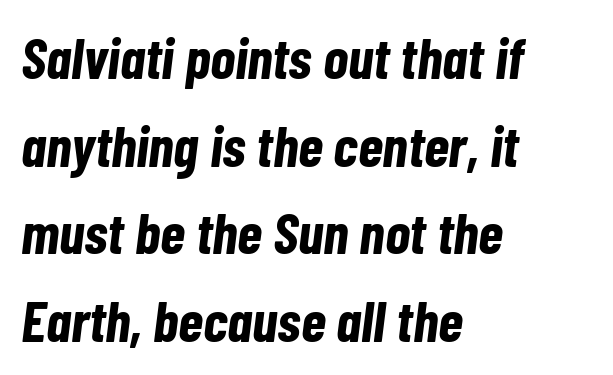
The face used here is proportionally spaced, like ordinary book or web type. Is the block centered? No — it sits flush against the left margin. The passage shown stacks its lines at a standard gap. Does the lettering tilt? It does — this is italic. No extra tracking has been applied to these lines. The gap between lines stays unmarked.
